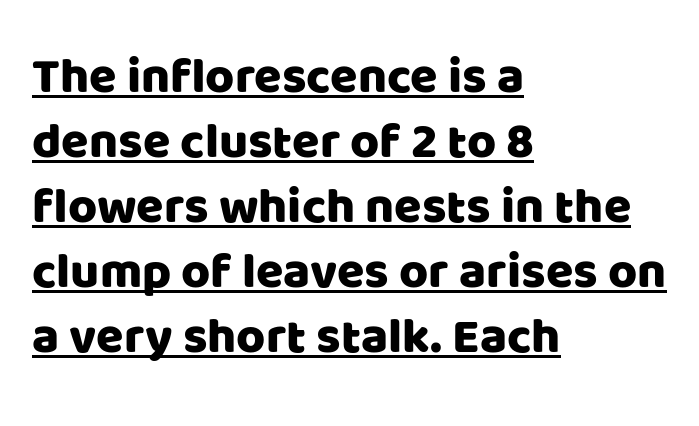
{"serif": "no", "italic": "no", "width": "normal", "stroke_contrast": "low", "x_height": "large", "monospaced": "no", "underline": "yes", "align": "left", "line_spacing": "normal", "line_spacing_ratio": 1.3, "letter_spacing": "normal", "letter_spacing_em": 0.0, "glyph_px": 50}
